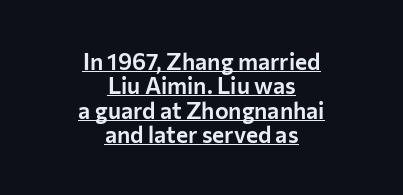
Q: Is the text italic (slanted)? A: No, it is upright.
Q: Is the text underlined? A: Yes.
Q: How is the paragraph aligned? A: Centered.
Q: Is the spacing between letters normal or unusually wide? A: Normal.
Q: Is the spacing between lines tight, normal or loose? A: Tight.
